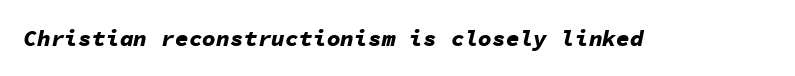
The image shows 23 px bold type, italic (leaning right); set normal letter spacing, not underlined.
